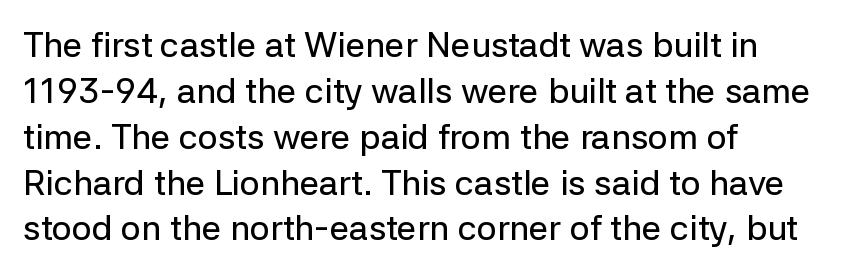
If you drew a line through each stem, it would be perfectly vertical. Do the characters align in a grid? No, the font is proportional. Students, note that the glyphs here touch the page at normal intervals. The typeface chosen for these lines omits serifs. Rows of type keep a routine distance in the vertical direction.
